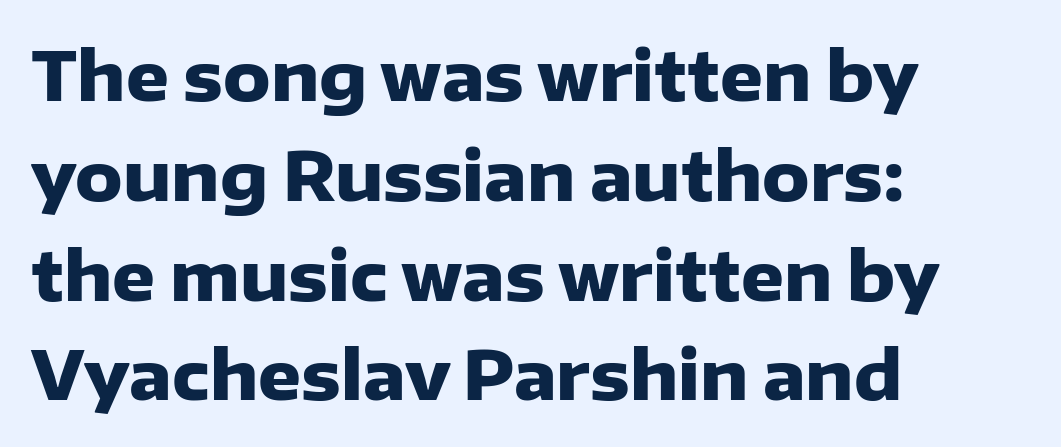
Q: Is the text bold? A: Yes.
Q: Is the text italic (slanted)? A: No, it is upright.
Q: Is the typeface a serif or a sans-serif typeface? A: Sans-serif.
Q: Is the text underlined? A: No.
Q: How is the paragraph aligned? A: Left-aligned.
Q: Is the spacing between letters normal or unusually wide? A: Normal.
Q: Is the spacing between lines tight, normal or loose? A: Normal.
Q: Width (condensed, normal, or wide)? A: Normal.
Q: Stroke contrast? A: Low.
Q: x-height? A: Medium.
Q: Monospaced? A: No.
